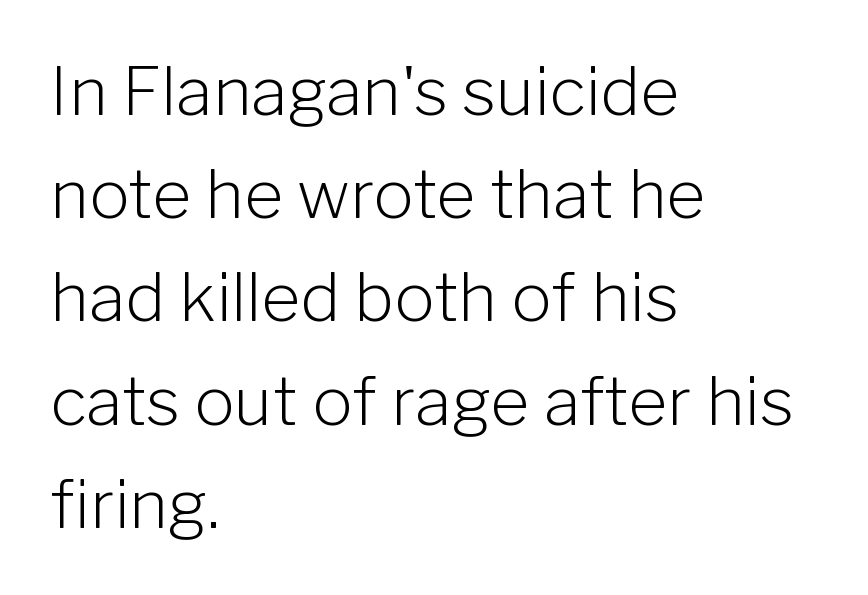
The image shows 67 px light sans-serif type, upright; set left-aligned, normal line spacing (1.54x), normal letter spacing, not underlined; low stroke contrast and a medium x-height.
